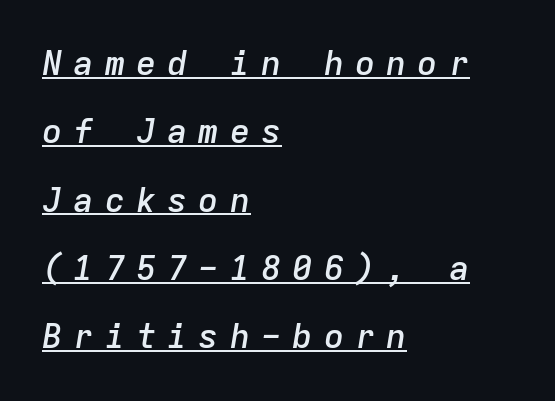
{"italic": "yes", "lean": "right", "slant_degrees": 9, "bold": "semi", "weight": "semibold", "width": "normal", "stroke_contrast": "low", "x_height": "medium", "monospaced": "yes", "underline": "yes", "align": "left", "line_spacing": "loose", "line_spacing_ratio": 2.01, "letter_spacing": "wide", "letter_spacing_em": 0.32, "glyph_px": 34}
